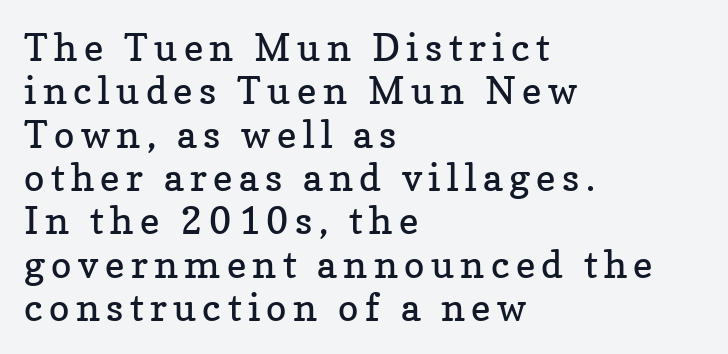
The image shows 38 px regular-weight serif type, upright; set left-aligned, tight line spacing (1.14x), not underlined; low stroke contrast and a medium x-height.
